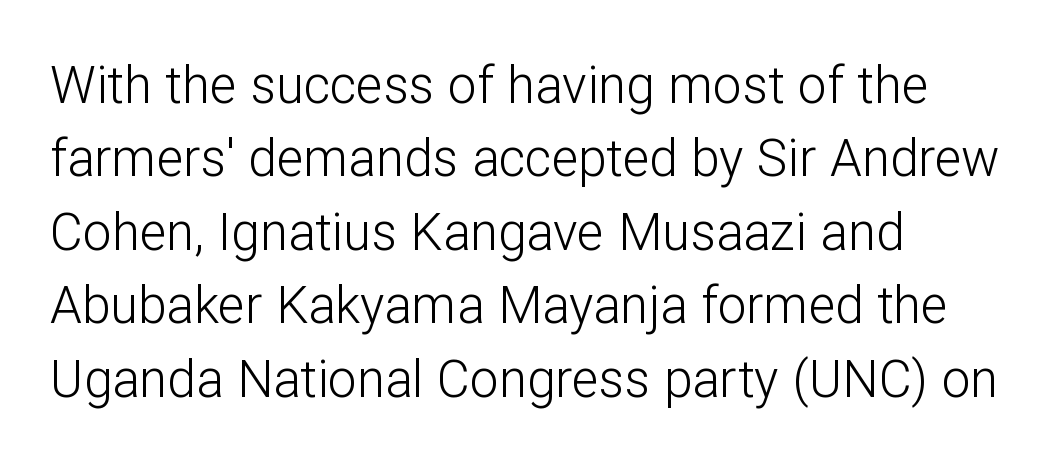
The image shows 51 px light sans-serif type, upright; set left-aligned, normal line spacing (1.44x), normal letter spacing, not underlined; low stroke contrast and a medium x-height.
